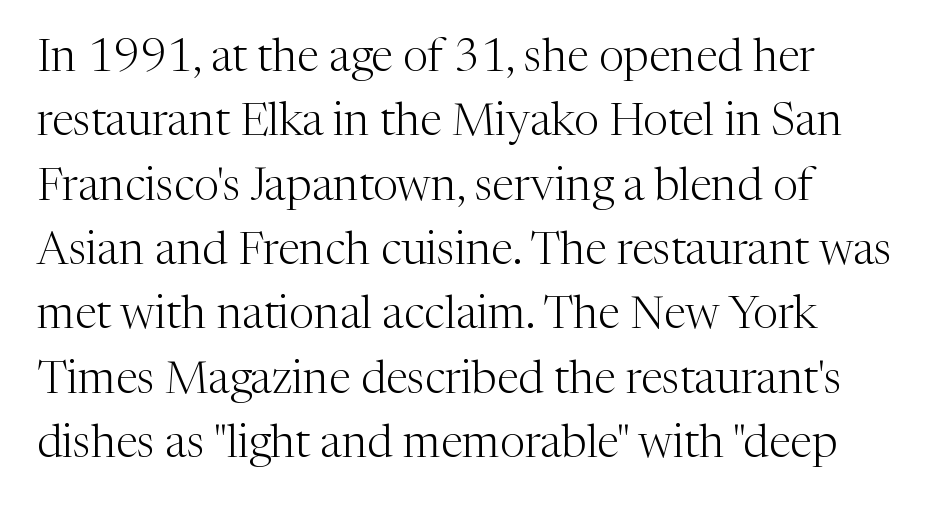
The image shows 45 px light serif type, upright; set left-aligned, normal line spacing (1.43x), normal letter spacing, not underlined; medium stroke contrast and a medium x-height.
